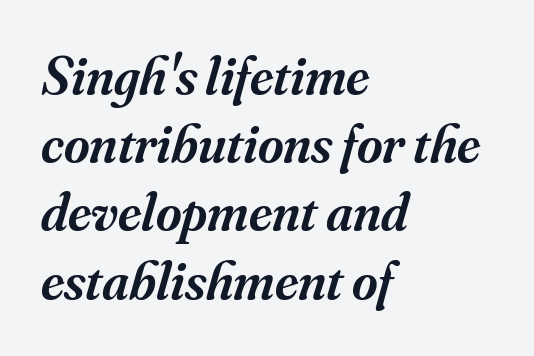
Q: Is the text bold? A: Semi-bold.
Q: Is the text italic (slanted)? A: Yes, it leans right by about 16 degrees.
Q: Is the typeface a serif or a sans-serif typeface? A: Serif.
Q: Is the text underlined? A: No.
Q: How is the paragraph aligned? A: Left-aligned.
Q: Is the spacing between letters normal or unusually wide? A: Normal.
Q: Width (condensed, normal, or wide)? A: Normal.
Q: Stroke contrast? A: Medium.
Q: x-height? A: Small.
Q: Monospaced? A: No.
